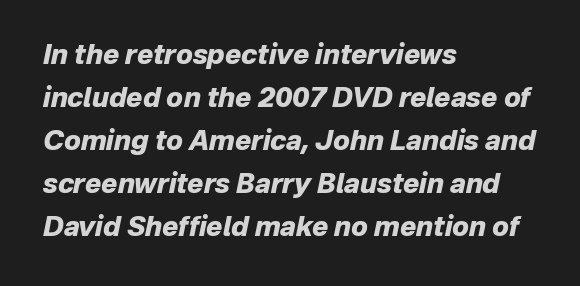
{"italic": "yes", "lean": "right", "slant_degrees": 12, "bold": "yes", "underline": "no", "align": "left", "line_spacing": "normal", "line_spacing_ratio": 1.59, "letter_spacing": "normal", "letter_spacing_em": 0.0, "glyph_px": 27}
